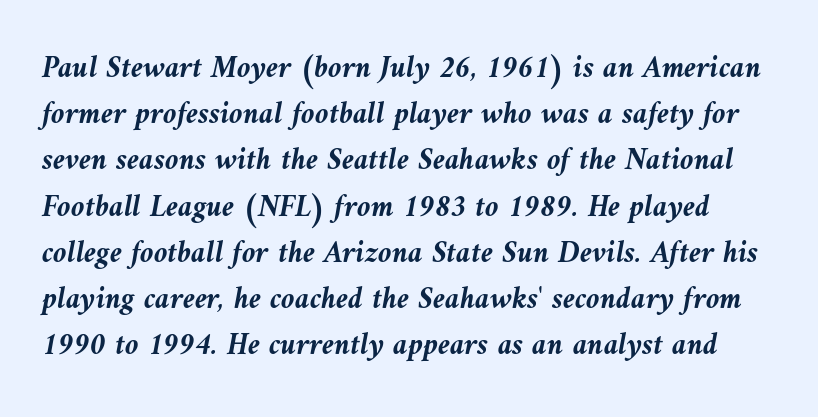
Q: Is the text bold? A: Yes.
Q: Is the text italic (slanted)? A: Yes, it leans left by about 10 degrees.
Q: Is the text underlined? A: No.
Q: Is the spacing between letters normal or unusually wide? A: Normal.
Q: Is the spacing between lines tight, normal or loose? A: Normal.
Q: Width (condensed, normal, or wide)? A: Normal.
Q: Stroke contrast? A: Medium.
Q: x-height? A: Medium.
Q: Monospaced? A: No.
